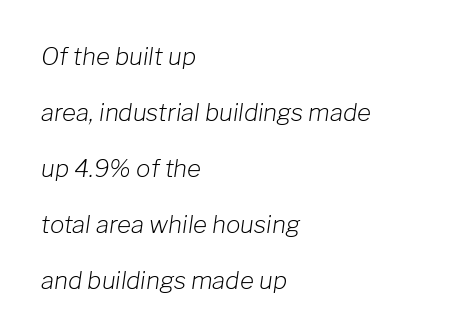
{"italic": "yes", "lean": "right", "slant_degrees": 8, "bold": "no", "underline": "no", "align": "left", "line_spacing": "loose", "line_spacing_ratio": 2.33, "letter_spacing": "normal", "letter_spacing_em": 0.0, "glyph_px": 24}
